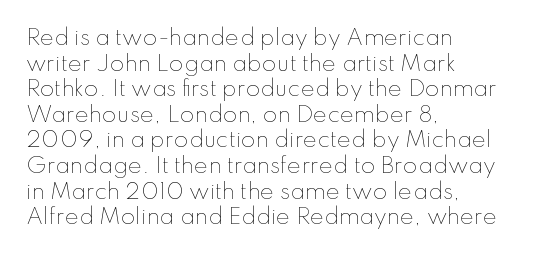
The image shows 21 px text type, upright; set left-aligned, line spacing 1.22x, normal letter spacing, not underlined.
